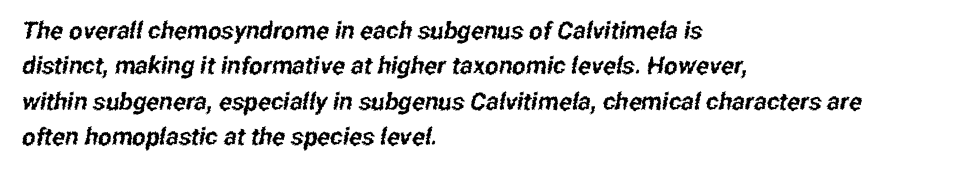
The image shows 24 px text type; set left-aligned, normal line spacing (1.47x), normal letter spacing, not underlined.
